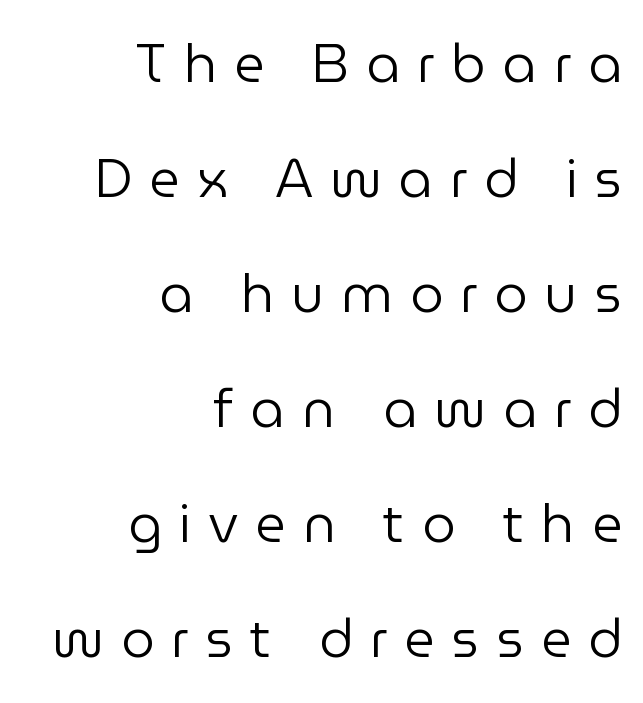
Think standard paragraph weight, or any step lighter than that. How would I describe the line gaps? Wide and relaxed. The tracking reads as deliberately expanded to a designer's eye. It's the straight-up-and-down kind of type. The lines in this sample share a right terminus and differ only in where they begin.
